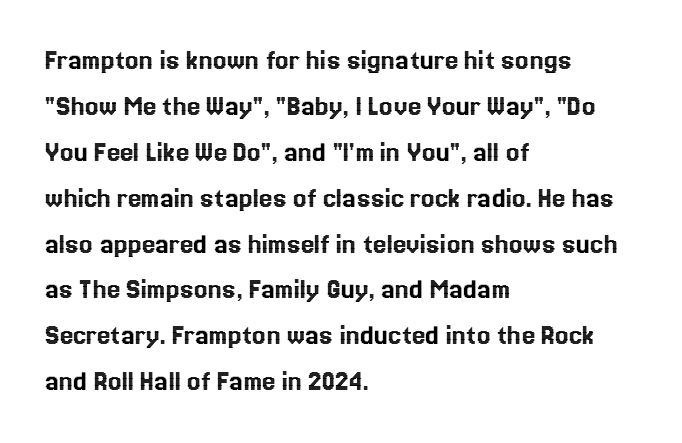
The specimen omits any rule beneath the text block's lines. Whoever set this chose a conventional vertical rhythm. The ragged edge is on the right, which tells us the setting is flush left. Think of a printed novel: that variable character pitch is what you see here. It's the straight-up-and-down kind of type. Nothing unusual about the tracking: characters are spaced as the font intends.
